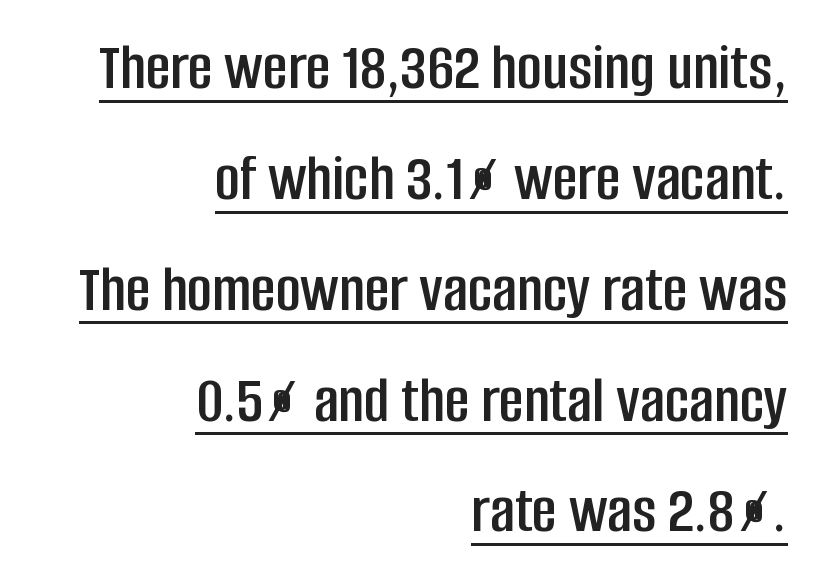
The image shows 68 px condensed sans-serif type, upright; set right-aligned, normal line spacing (1.63x), normal letter spacing, underlined; low stroke contrast and a large x-height.
